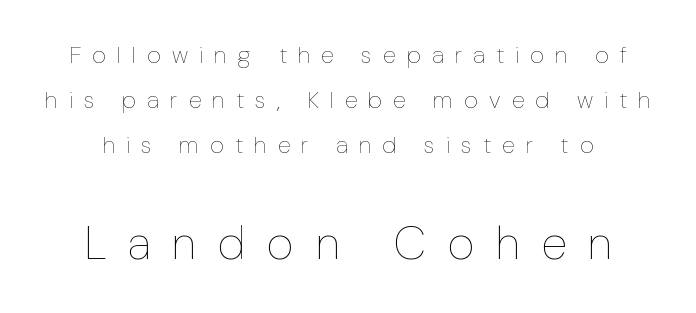
The image shows 47 px thin type, upright; set line spacing 1.88x, unusually wide letter spacing (+0.46 em), not underlined; the second (bottom) block is 1.96x larger; low stroke contrast and a medium x-height.
